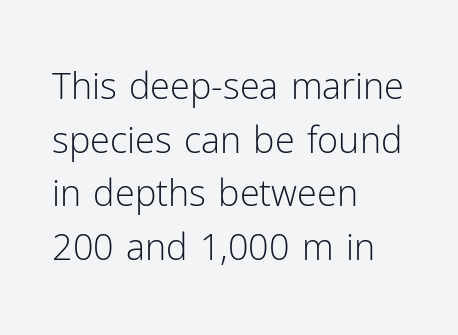
{"serif": "no", "italic": "no", "bold": "no", "weight": "light", "width": "normal", "stroke_contrast": "low", "x_height": "medium", "monospaced": "no", "underline": "no", "align": "left", "line_spacing": "normal", "line_spacing_ratio": 1.49, "letter_spacing": "normal", "letter_spacing_em": 0.0, "glyph_px": 36}
